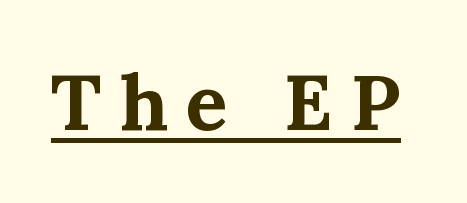
The image shows 78 px bold serif type, upright; set unusually wide letter spacing (+0.23 em), underlined; medium stroke contrast and a medium x-height.
